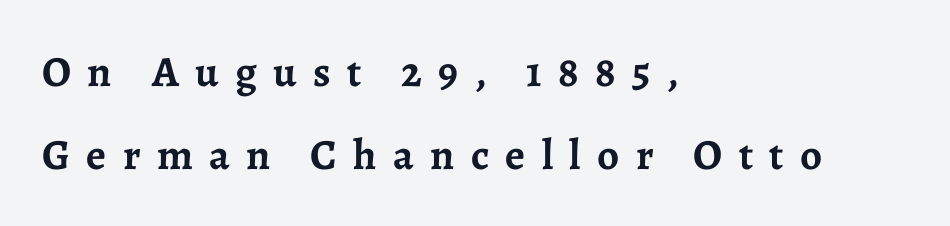
The image shows 43 px semibold serif type, upright; set left-aligned, loose line spacing (1.93x), unusually wide letter spacing (+0.38 em), not underlined; low stroke contrast and a medium x-height.
